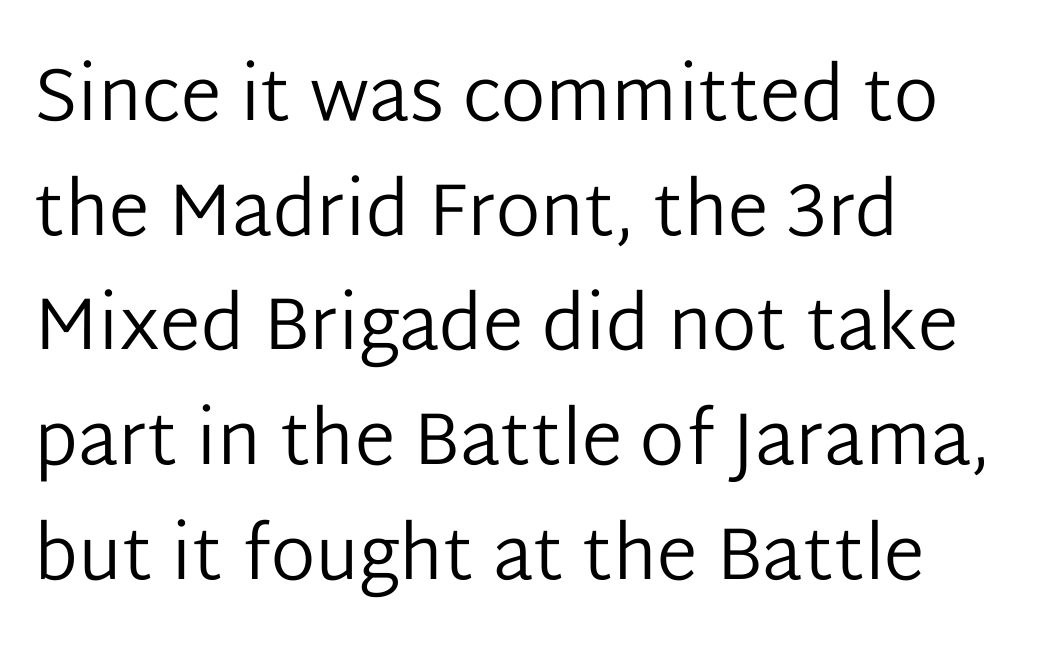
This sample uses plain, unmodified letter spacing. The lettering stays uniformly vertical, giving the passage a roman look. Here the designer chose a conventional face with non-uniform glyph widths. Underline: absent. The rendering shows plain stroke endings on the letterforms — a sans-serif design. Quick note: interline space is typical.
